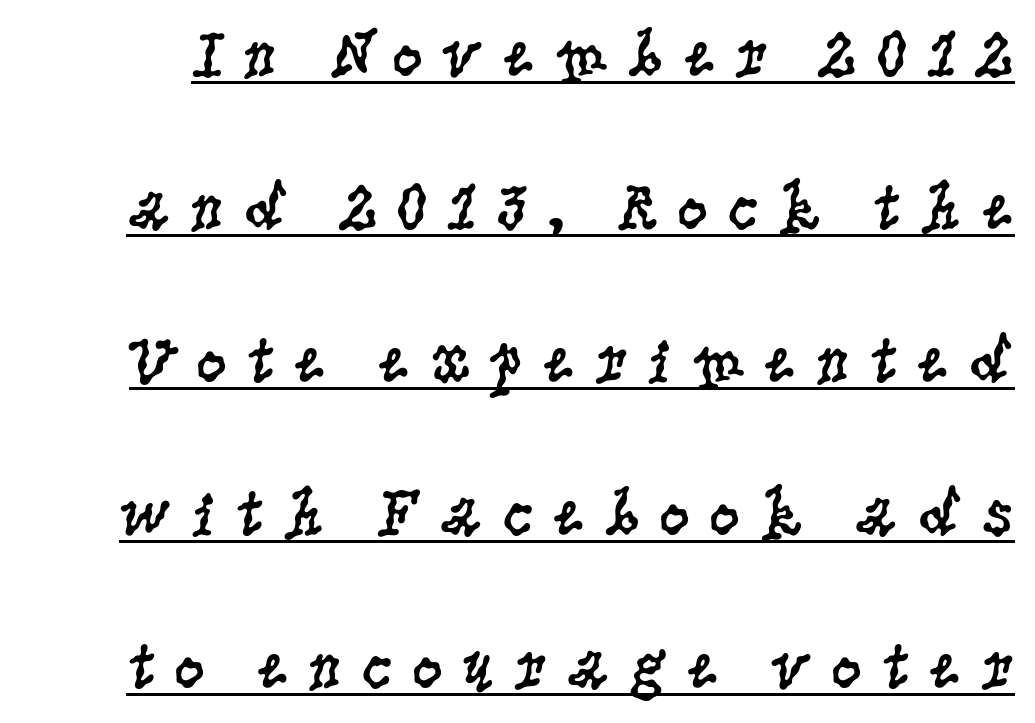
The gaps between neighbouring characters are conspicuously large. The designer went with a serif here, giving each stem small feet. Underlining? Definitely there. On a weight scale, this lands at 450 or below. Varying glyph widths throughout — classic text-font behaviour.
